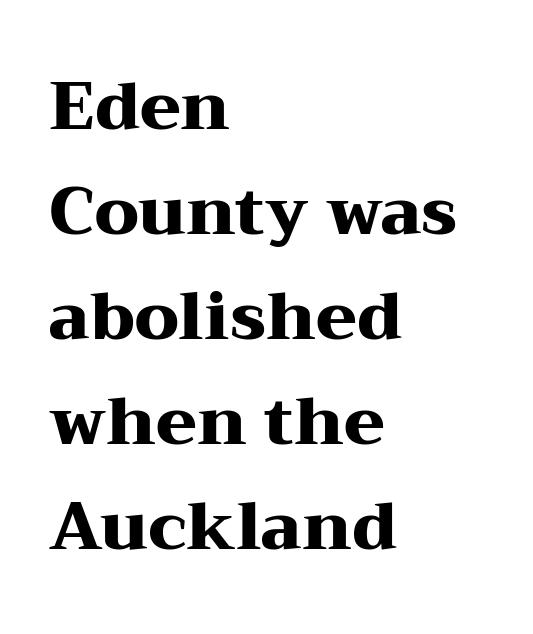
The image shows 66 px heavy, wide serif type, upright; set left-aligned, normal line spacing (1.59x), normal letter spacing, not underlined; medium stroke contrast and a medium x-height.
